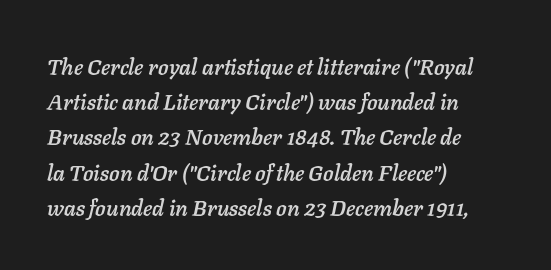
Q: Is the text italic (slanted)? A: Yes, it leans right by about 11 degrees.
Q: Is the text underlined? A: No.
Q: How is the paragraph aligned? A: Left-aligned.
Q: Is the spacing between letters normal or unusually wide? A: Normal.
Q: Is the spacing between lines tight, normal or loose? A: Normal.
